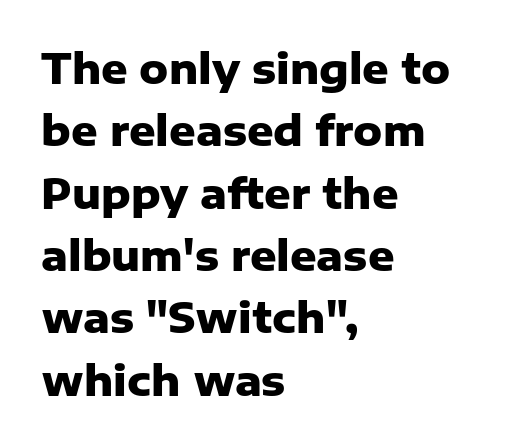
You can tell from the bare stems that sans-serif type was used. The lettering stays uniformly vertical, giving the passage a roman look. Heavy, bold letterforms. These lines are rendered in a variable-pitch font. Teacher's note: observe the even left margin — that is flush-left alignment. The tracking reads as untouched default to a designer's eye.
